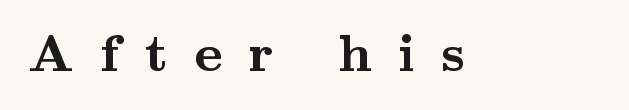
The image shows 53 px semibold, wide serif type, upright; set unusually wide letter spacing (+0.49 em), not underlined; medium stroke contrast and a small x-height.
